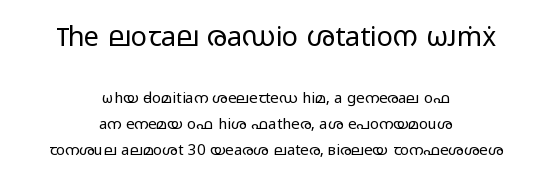
The image shows 27 px text type, upright; set centered, line spacing 1.73x, normal letter spacing, not underlined; the first (top) block is 1.8x larger.
